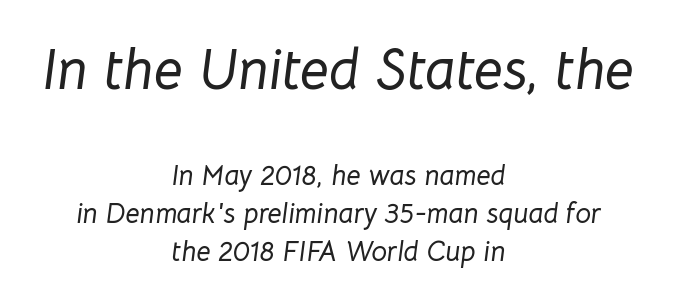
The image shows 57 px text type, italic (leaning right); set centered, normal line spacing (1.37x), normal letter spacing, not underlined; the first (top) block is 2.04x larger; low stroke contrast and a medium x-height.
